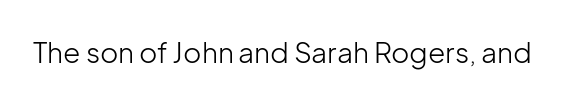
The letters stand straight up with perfectly vertical stems. Decoration check: the copy has no underline. Weight: not bold — regular or lighter. Letter spacing: default.
